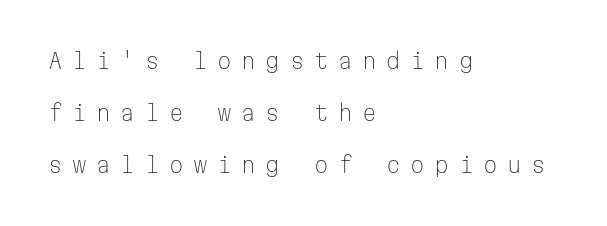
Q: Is the text bold? A: No.
Q: Is the text italic (slanted)? A: No, it is upright.
Q: Is the text underlined? A: No.
Q: How is the paragraph aligned? A: Left-aligned.
Q: Is the spacing between letters normal or unusually wide? A: Unusually wide.
Q: Is the spacing between lines tight, normal or loose? A: Loose.
